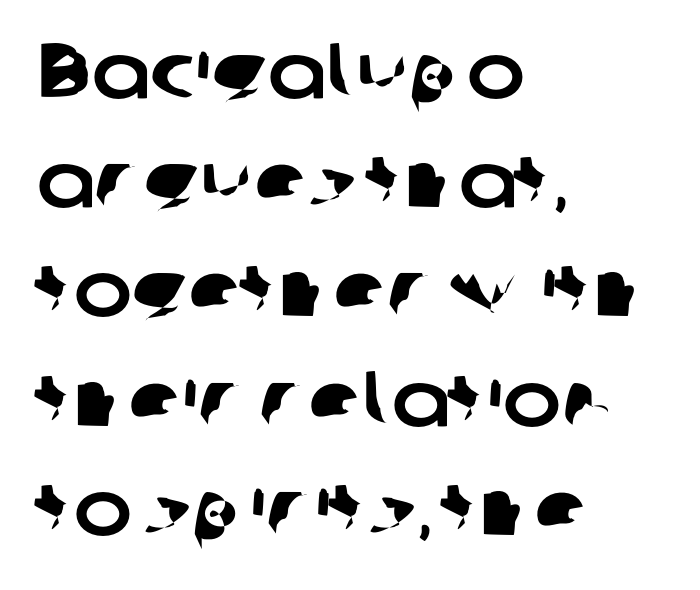
The image shows 78 px sans-serif type; set left-aligned, normal line spacing (1.4x), normal letter spacing, not underlined; low stroke contrast and a medium x-height.
